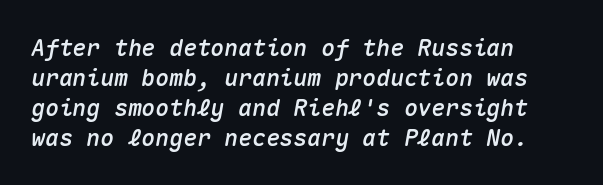
The image shows 23 px text type, italic (leaning right); set left-aligned, normal line spacing (1.3x), normal letter spacing, not underlined.
